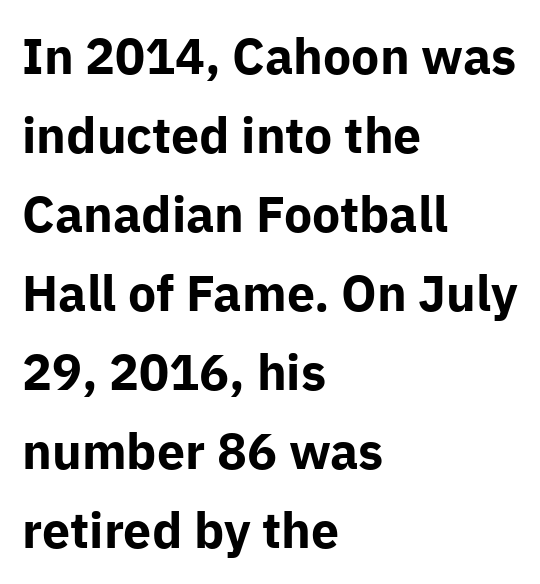
Strong, thick strokes mark this as bold type. This rendering uses left alignment, leaving the right contour irregular. Interline gaps are of average width in this sample. Glance below the letters and you will spot only blank space. The face used here is proportionally spaced, like ordinary book or web type. Standard letterfit; no display-style spreading of the glyphs.
